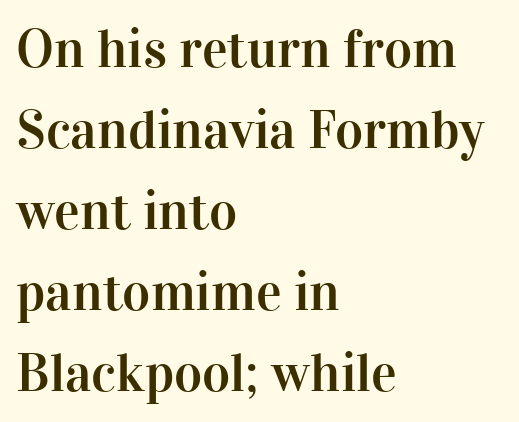
The image shows 54 px serif type, upright; set left-aligned, normal line spacing (1.5x), normal letter spacing, not underlined; high stroke contrast and a medium x-height.
